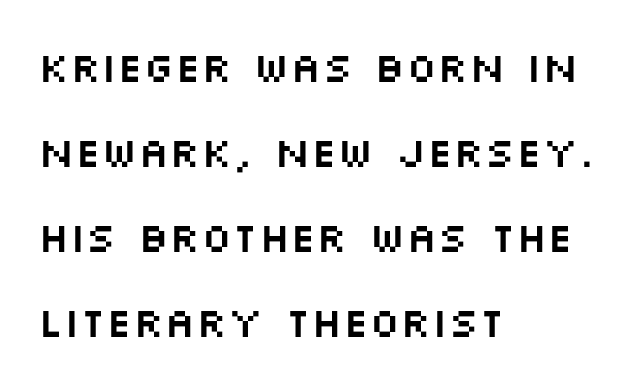
Q: Is the text italic (slanted)? A: No, it is upright.
Q: Is the typeface a serif or a sans-serif typeface? A: Sans-serif.
Q: Is the text underlined? A: No.
Q: How is the paragraph aligned? A: Left-aligned.
Q: Is the spacing between letters normal or unusually wide? A: Normal.
Q: Is the spacing between lines tight, normal or loose? A: Loose.
Q: Width (condensed, normal, or wide)? A: Wide.
Q: Stroke contrast? A: Medium.
Q: x-height? A: Large.
Q: Monospaced? A: No.
